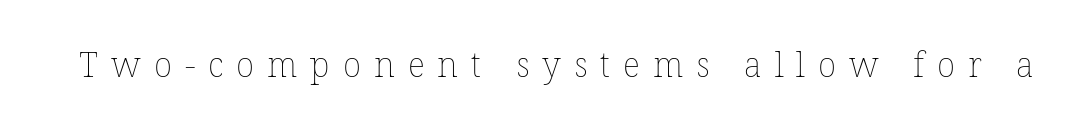
{"italic": "no", "bold": "no", "weight": "thin", "width": "normal", "stroke_contrast": "low", "x_height": "medium", "monospaced": "no", "underline": "no", "letter_spacing": "wide", "letter_spacing_em": 0.38, "glyph_px": 34}
